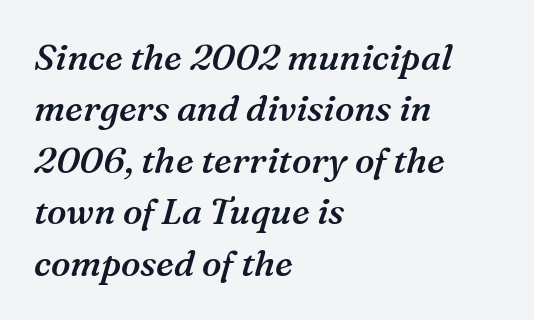
{"serif": "yes", "italic": "yes", "lean": "right", "slant_degrees": 16, "bold": "semi", "weight": "semibold", "width": "normal", "stroke_contrast": "medium", "x_height": "medium", "monospaced": "no", "underline": "no", "align": "left", "line_spacing": "normal", "line_spacing_ratio": 1.43, "letter_spacing": "normal", "letter_spacing_em": 0.0, "glyph_px": 36}
